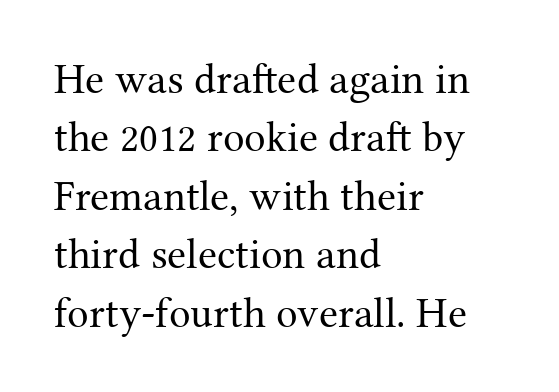
Q: Is the text bold? A: No.
Q: Is the text italic (slanted)? A: No, it is upright.
Q: Is the typeface a serif or a sans-serif typeface? A: Serif.
Q: Is the text underlined? A: No.
Q: How is the paragraph aligned? A: Left-aligned.
Q: Is the spacing between letters normal or unusually wide? A: Normal.
Q: Is the spacing between lines tight, normal or loose? A: Normal.
Q: Width (condensed, normal, or wide)? A: Normal.
Q: Stroke contrast? A: Medium.
Q: x-height? A: Medium.
Q: Monospaced? A: No.
